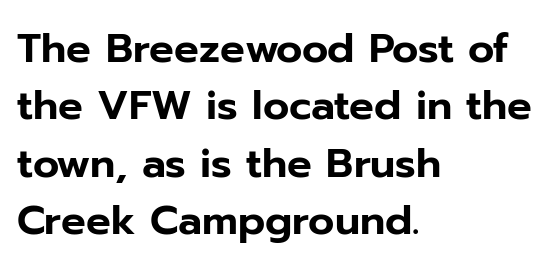
Q: Is the text italic (slanted)? A: No, it is upright.
Q: Is the typeface a serif or a sans-serif typeface? A: Sans-serif.
Q: Is the text underlined? A: No.
Q: How is the paragraph aligned? A: Left-aligned.
Q: Is the spacing between letters normal or unusually wide? A: Normal.
Q: Is the spacing between lines tight, normal or loose? A: Normal.
Q: Width (condensed, normal, or wide)? A: Normal.
Q: Stroke contrast? A: Low.
Q: x-height? A: Medium.
Q: Monospaced? A: No.
